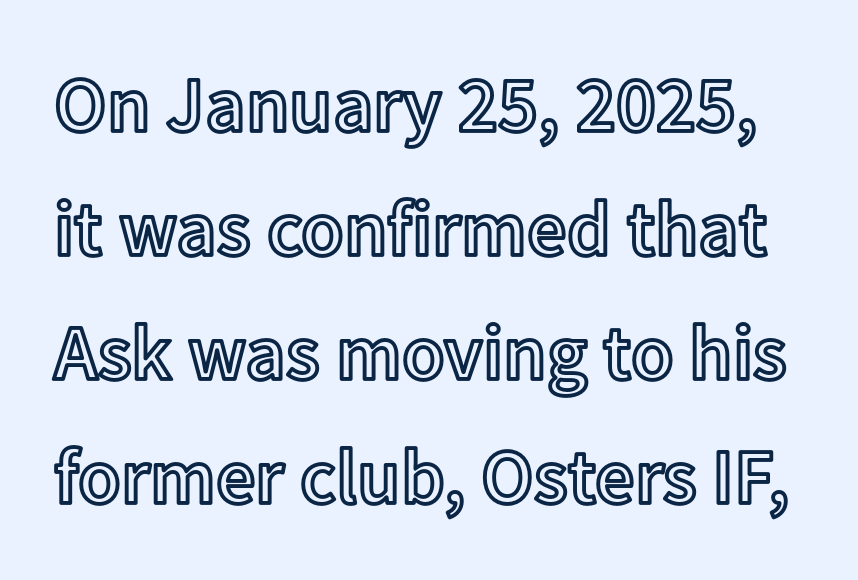
Q: Is the text italic (slanted)? A: No, it is upright.
Q: Is the text underlined? A: No.
Q: Is the spacing between letters normal or unusually wide? A: Normal.
Q: Is the spacing between lines tight, normal or loose? A: Normal.
Q: Width (condensed, normal, or wide)? A: Normal.
Q: x-height? A: Medium.
Q: Monospaced? A: No.
